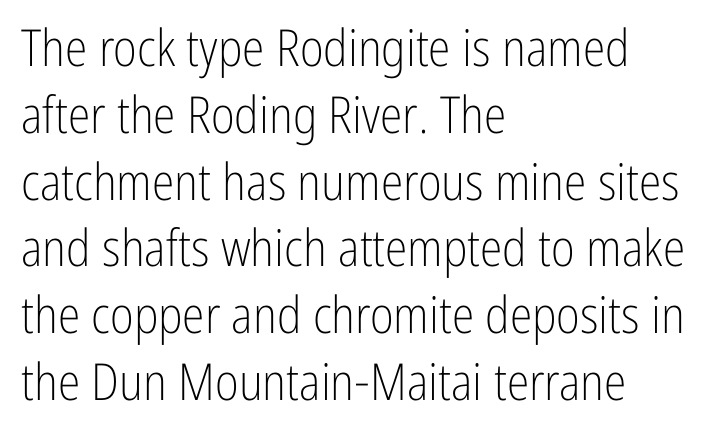
The image shows 51 px light, condensed sans-serif type, upright; set left-aligned, normal line spacing (1.31x), normal letter spacing, not underlined; low stroke contrast and a medium x-height.
